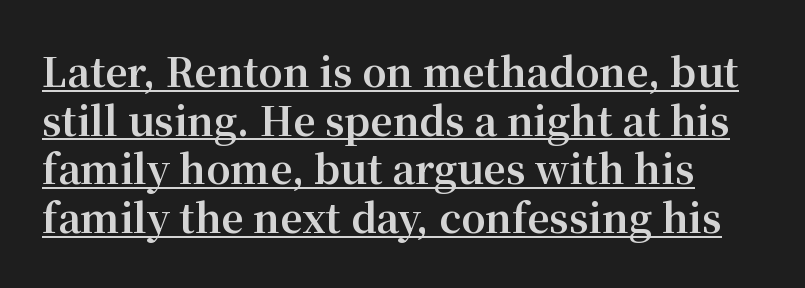
{"serif": "yes", "italic": "no", "bold": "yes", "weight": "bold", "width": "normal", "stroke_contrast": "medium", "x_height": "medium", "monospaced": "no", "underline": "yes", "line_spacing": "normal", "line_spacing_ratio": 1.25, "letter_spacing": "normal", "letter_spacing_em": 0.0, "glyph_px": 39}
